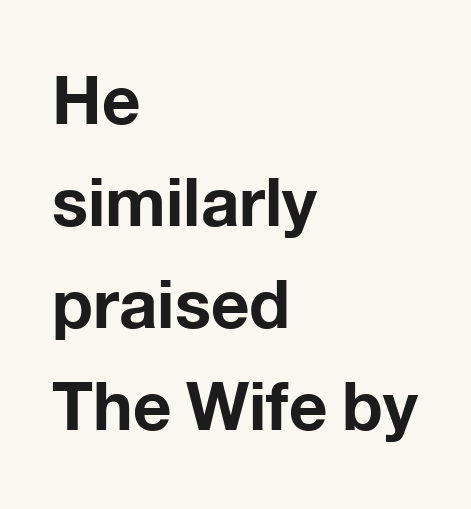
The image shows 67 px bold sans-serif type, upright; set left-aligned, normal line spacing (1.52x), normal letter spacing, not underlined; low stroke contrast and a medium x-height.
